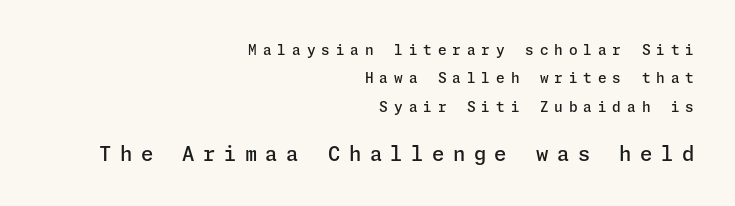
How would I describe the line gaps? Wide and relaxed. Quick note: not italic, upright. The passage shown is semibold, sitting just below true bold. The lower block of text is set noticeably larger than the block above it. The strip under each line holds only bare page.
